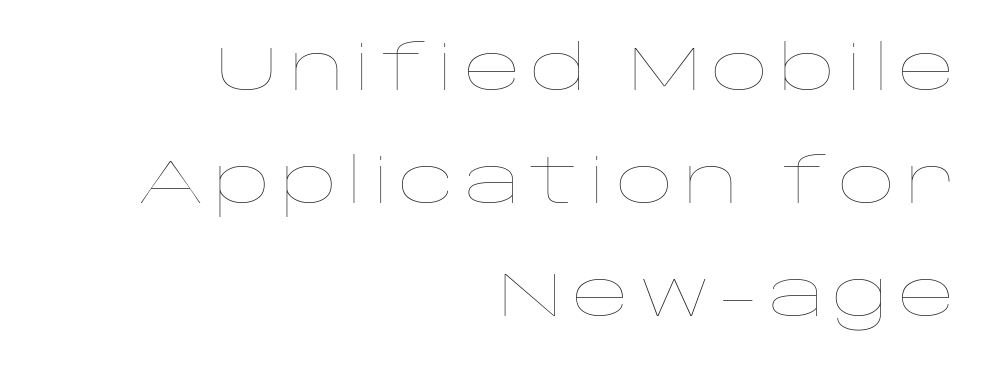
The image shows 63 px thin, wide type, upright; set right-aligned, line spacing 1.79x, not underlined; low stroke contrast and a large x-height.
